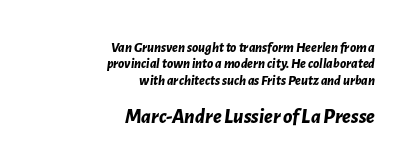
Is the type slanted? Yes — the strokes lean at a clear angle. Anything drawn beneath the words? Only blank space. Tracking value appears to be zero — textbook default spacing. The text block is weighted toward the right margin, trailing off unevenly leftward. Character size in the trailing block exceeds that of the leading block.
